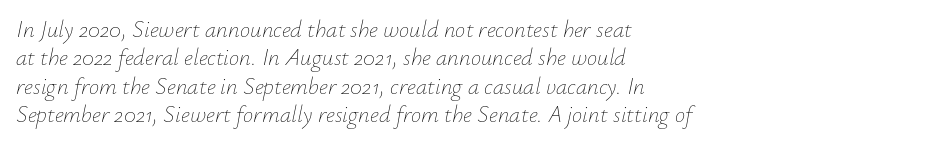
{"italic": "yes", "lean": "right", "slant_degrees": 12, "bold": "no", "underline": "no", "align": "left", "line_spacing_ratio": 1.23, "letter_spacing": "normal", "letter_spacing_em": 0.0, "glyph_px": 23}
